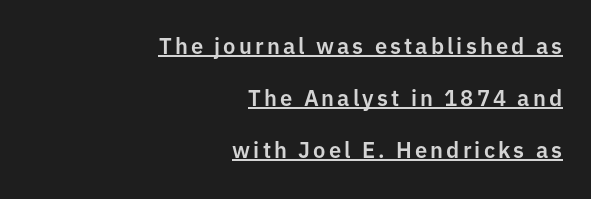
The image shows 22 px text type, upright; set right-aligned, loose line spacing (2.36x), underlined.
